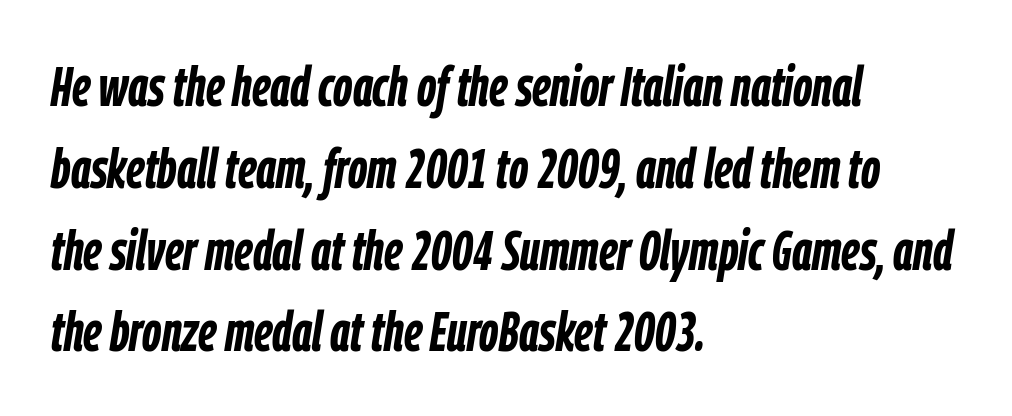
{"italic": "yes", "lean": "right", "slant_degrees": 9, "bold": "yes", "weight": "semibold", "width": "condensed", "stroke_contrast": "low", "x_height": "medium", "monospaced": "no", "underline": "no", "align": "left", "line_spacing": "normal", "line_spacing_ratio": 1.46, "letter_spacing": "normal", "letter_spacing_em": 0.0, "glyph_px": 56}
